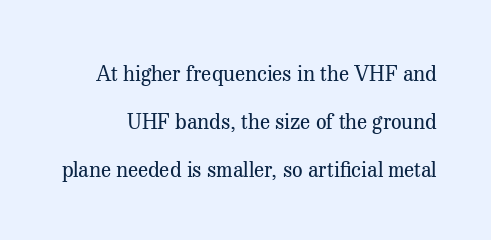
Q: Is the text bold? A: No.
Q: Is the text italic (slanted)? A: No, it is upright.
Q: Is the text underlined? A: No.
Q: Is the spacing between letters normal or unusually wide? A: Normal.
Q: Is the spacing between lines tight, normal or loose? A: Loose.
